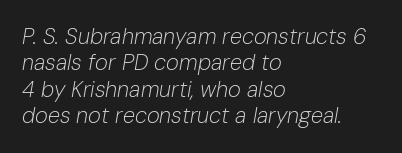
Q: Is the text bold? A: No.
Q: Is the text italic (slanted)? A: Yes, it leans right by about 10 degrees.
Q: Is the text underlined? A: No.
Q: How is the paragraph aligned? A: Left-aligned.
Q: Is the spacing between letters normal or unusually wide? A: Normal.
